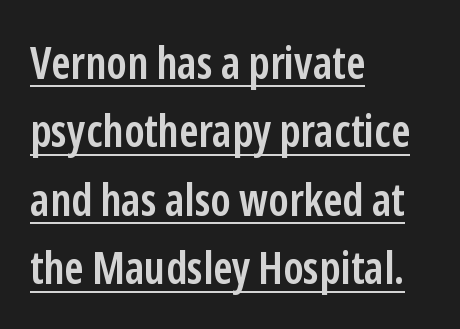
Q: Is the text bold? A: Semi-bold.
Q: Is the text italic (slanted)? A: No, it is upright.
Q: Is the typeface a serif or a sans-serif typeface? A: Sans-serif.
Q: Is the text underlined? A: Yes.
Q: How is the paragraph aligned? A: Left-aligned.
Q: Is the spacing between letters normal or unusually wide? A: Normal.
Q: Is the spacing between lines tight, normal or loose? A: Normal.
Q: Width (condensed, normal, or wide)? A: Condensed.
Q: Stroke contrast? A: Low.
Q: x-height? A: Medium.
Q: Monospaced? A: No.
